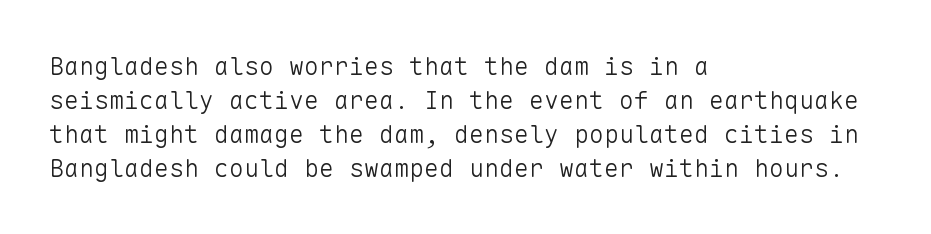
{"italic": "no", "bold": "no", "underline": "no", "align": "left", "line_spacing": "normal", "line_spacing_ratio": 1.36, "letter_spacing": "normal", "letter_spacing_em": 0.0, "glyph_px": 25}
